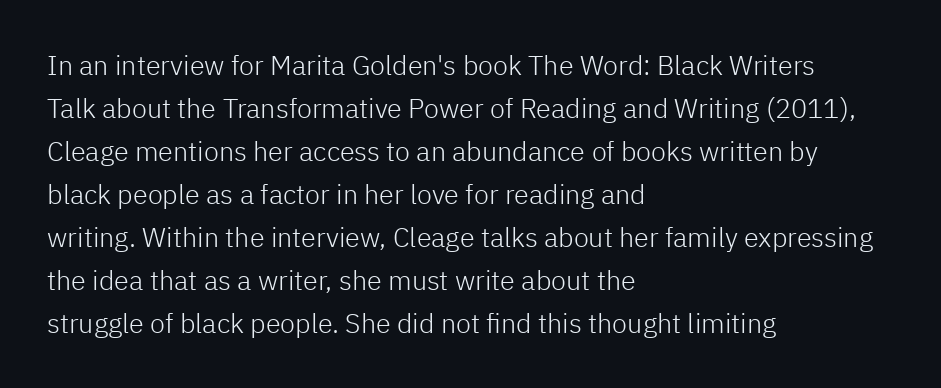
Q: Is the text bold? A: No.
Q: Is the text italic (slanted)? A: No, it is upright.
Q: Is the text underlined? A: No.
Q: How is the paragraph aligned? A: Left-aligned.
Q: Is the spacing between letters normal or unusually wide? A: Normal.
Q: Is the spacing between lines tight, normal or loose? A: Normal.
